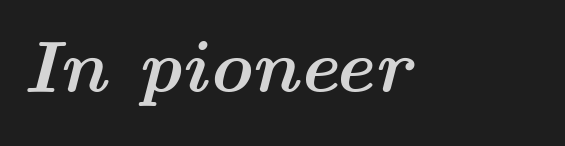
The image shows 74 px semibold, wide type, italic (leaning right); set left-aligned, normal letter spacing, not underlined; medium stroke contrast and a medium x-height.
